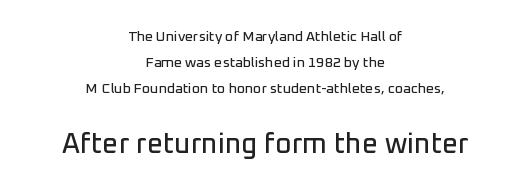
Q: Is the text italic (slanted)? A: No, it is upright.
Q: Is the typeface a serif or a sans-serif typeface? A: Sans-serif.
Q: Is the text underlined? A: No.
Q: How is the paragraph aligned? A: Centered.
Q: Is the spacing between letters normal or unusually wide? A: Normal.
Q: Which block of text is set in a larger size, the first (top) or the second (bottom)? A: The second (bottom) one.
Q: Width (condensed, normal, or wide)? A: Normal.
Q: Stroke contrast? A: Low.
Q: x-height? A: Medium.
Q: Monospaced? A: No.
